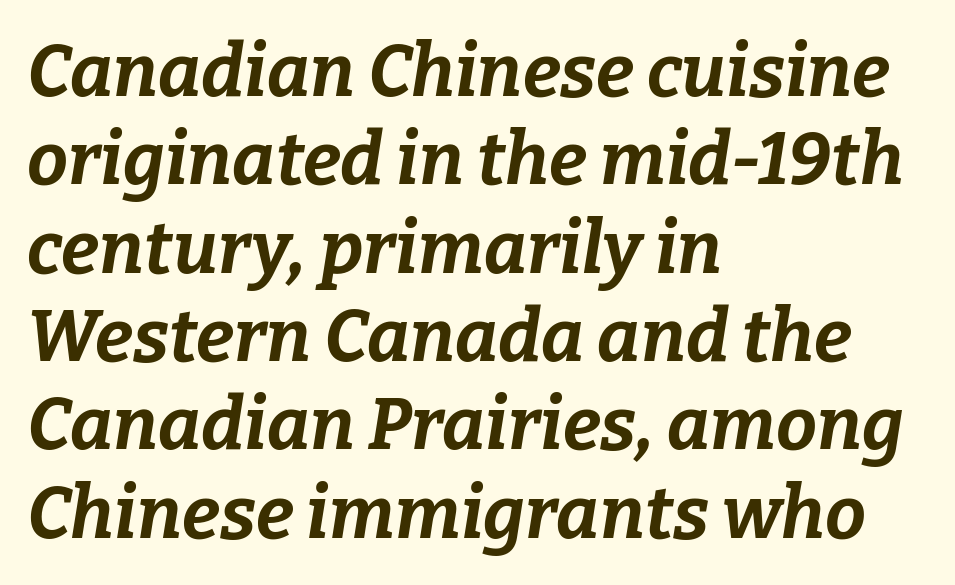
The image shows 73 px bold type, italic (leaning right); set left-aligned, line spacing 1.21x, normal letter spacing, not underlined; low stroke contrast and a medium x-height.
